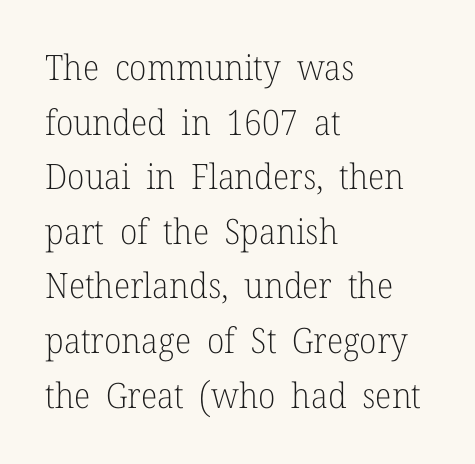
The image shows 35 px light serif type, upright; set left-aligned, normal line spacing (1.56x), normal letter spacing, not underlined; low stroke contrast and a medium x-height.
